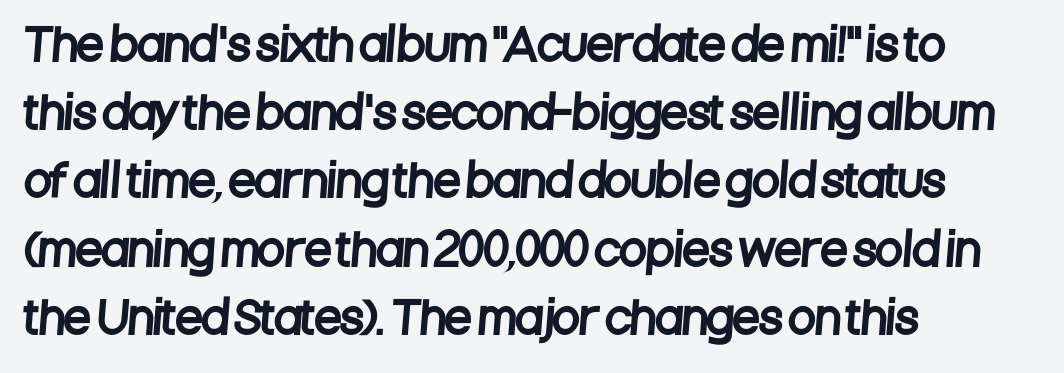
Horizontal alignment here is leftward, the default for most running prose. A typesetter would call this zero additional tracking. Words float on clear page, feet unadorned. Is this a fixed-width face? No — the glyphs have proportional, varying widths. Each new line begins a customary step beneath the previous one.
